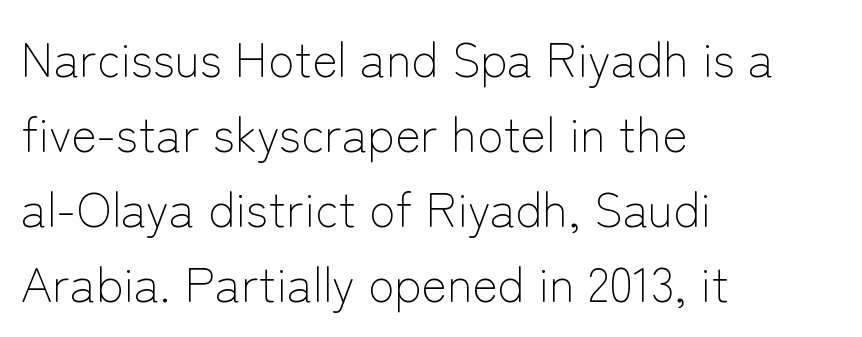
Q: Is the text bold? A: No.
Q: Is the text italic (slanted)? A: No, it is upright.
Q: Is the typeface a serif or a sans-serif typeface? A: Sans-serif.
Q: Is the text underlined? A: No.
Q: How is the paragraph aligned? A: Left-aligned.
Q: Is the spacing between letters normal or unusually wide? A: Normal.
Q: Is the spacing between lines tight, normal or loose? A: Normal.
Q: Width (condensed, normal, or wide)? A: Normal.
Q: Stroke contrast? A: Low.
Q: x-height? A: Medium.
Q: Monospaced? A: No.
